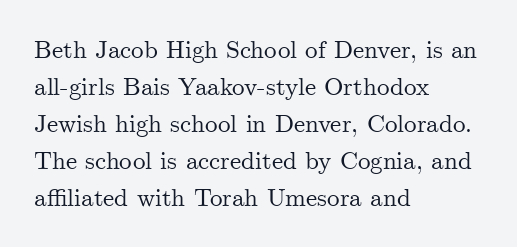
{"italic": "no", "underline": "no", "align": "left", "line_spacing": "normal", "line_spacing_ratio": 1.48, "letter_spacing": "normal", "letter_spacing_em": 0.0, "glyph_px": 25}
